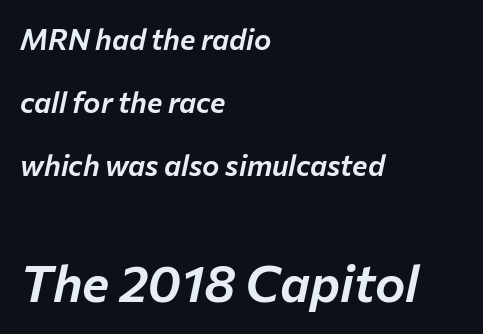
These lines stack with their left ends in a neat column. These lines stand farther apart than default settings would place them. Default kerning and tracking; the words read as compact shapes. Note the varied advance widths — an 'i' is clearly narrower than an 'm'. Small over large — that's the arrangement of the two blocks here. Would a proofreader flag this as italicized? Yes.
